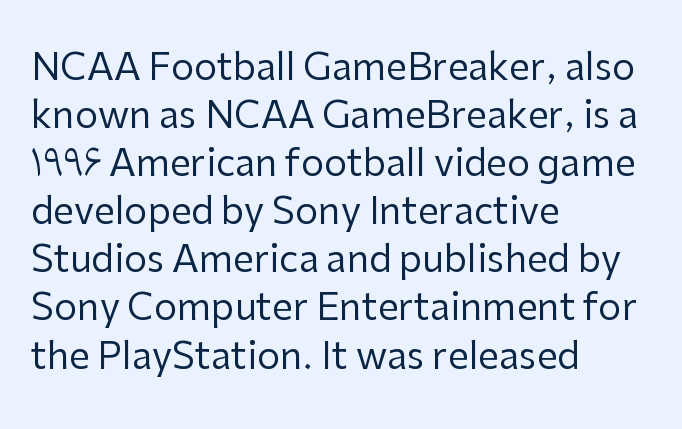
Italic: no, the glyphs are upright roman. The passage is arranged the way most books set body copy — flush left. The characters are drawn with everyday or finer stroke widths. Any mark beneath the type? The region is blank. There is no visible air inserted between adjacent glyphs. The face used here is proportionally spaced, like ordinary book or web type.
